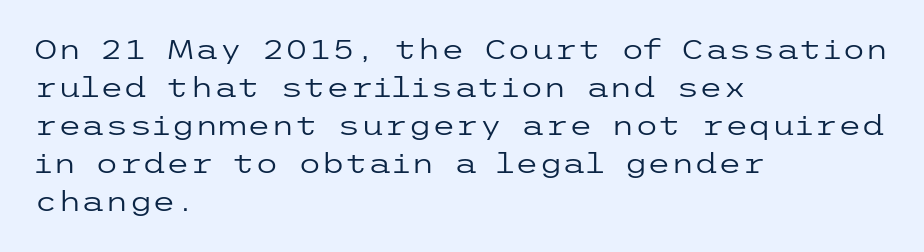
The image shows 27 px text type, upright; set left-aligned, normal line spacing (1.41x), normal letter spacing, not underlined.
